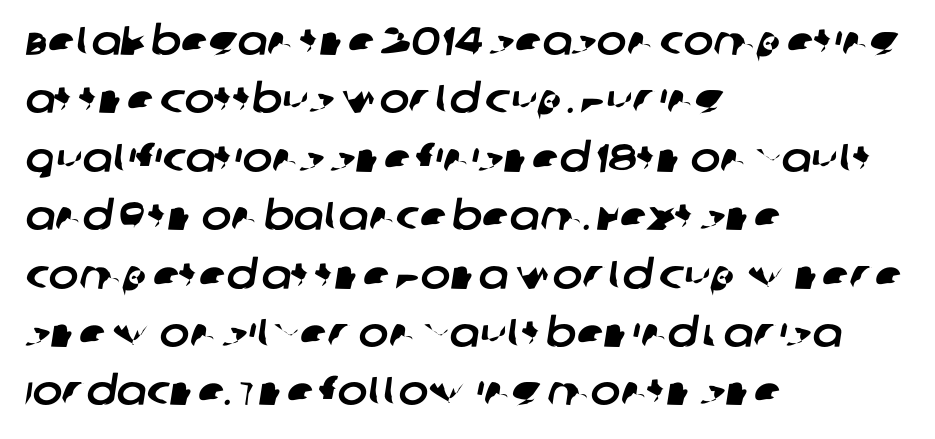
Q: Is the typeface a serif or a sans-serif typeface? A: Sans-serif.
Q: Is the text underlined? A: No.
Q: How is the paragraph aligned? A: Left-aligned.
Q: Is the spacing between letters normal or unusually wide? A: Normal.
Q: Is the spacing between lines tight, normal or loose? A: Normal.
Q: Width (condensed, normal, or wide)? A: Normal.
Q: Stroke contrast? A: Low.
Q: x-height? A: Large.
Q: Monospaced? A: No.
